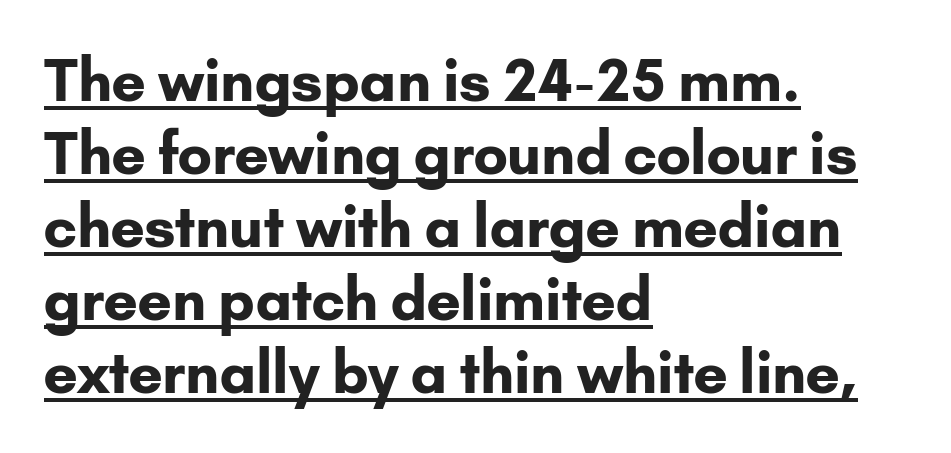
The image shows 57 px bold sans-serif type, upright; set left-aligned, normal line spacing (1.28x), normal letter spacing, underlined; low stroke contrast and a small x-height.
